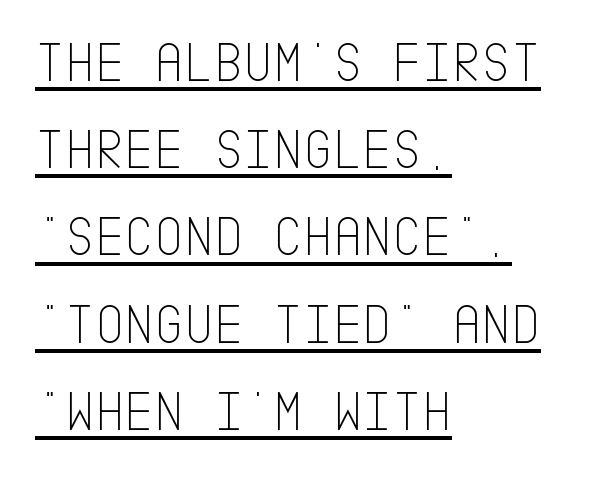
The image shows 57 px thin, condensed sans-serif type, upright; set left-aligned, normal line spacing (1.53x), normal letter spacing, underlined; low stroke contrast and a large x-height.
